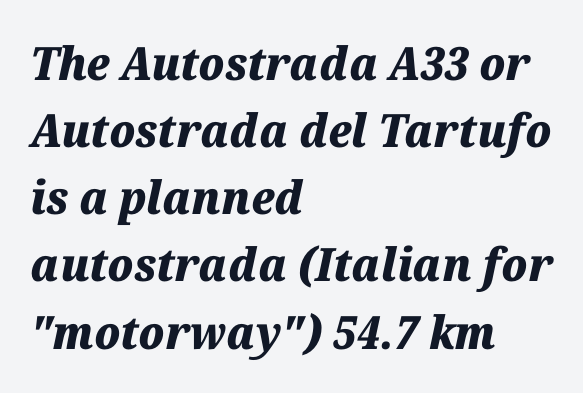
Q: Is the text bold? A: Yes.
Q: Is the text italic (slanted)? A: Yes, it leans right by about 12 degrees.
Q: Is the text underlined? A: No.
Q: How is the paragraph aligned? A: Left-aligned.
Q: Is the spacing between letters normal or unusually wide? A: Normal.
Q: Is the spacing between lines tight, normal or loose? A: Normal.
Q: Width (condensed, normal, or wide)? A: Normal.
Q: Stroke contrast? A: Medium.
Q: x-height? A: Medium.
Q: Monospaced? A: No.
